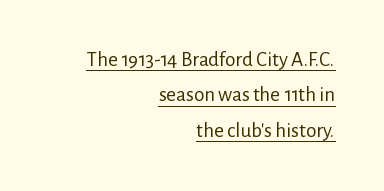
The image shows 21 px text type, upright; set right-aligned, normal line spacing (1.69x), normal letter spacing, underlined.
